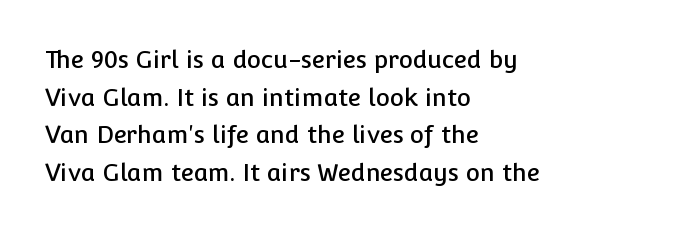
The image shows 24 px text type, upright; set left-aligned, normal line spacing (1.57x), normal letter spacing, not underlined.
